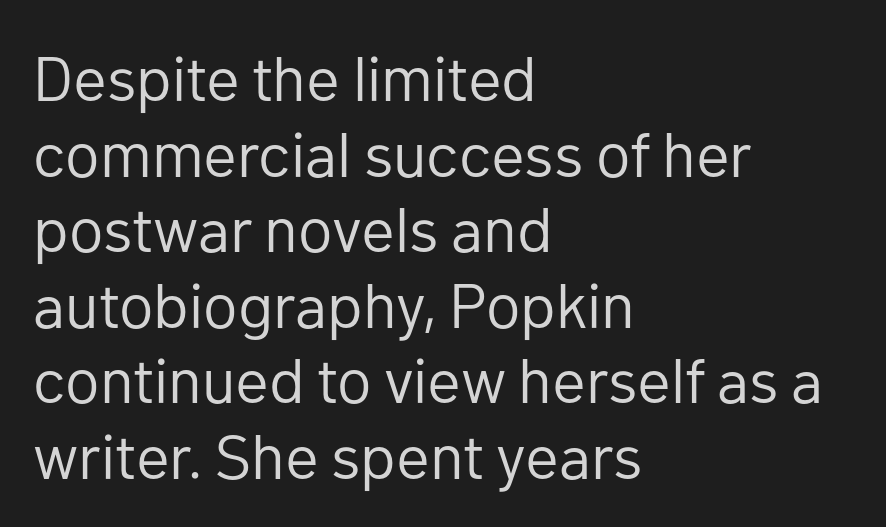
The lines are quadded left. No extra tracking has been applied to these lines. Every stem runs plumb, perpendicular to the baseline. Varying glyph widths throughout — classic text-font behaviour. Lines of text with bare space underneath. The type family on display is of the sans-serif kind.
